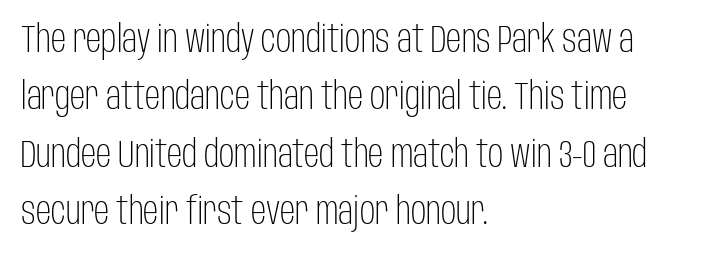
{"serif": "no", "italic": "no", "bold": "no", "weight": "light", "width": "condensed", "stroke_contrast": "low", "x_height": "large", "monospaced": "no", "underline": "no", "align": "left", "line_spacing": "normal", "line_spacing_ratio": 1.51, "letter_spacing": "normal", "letter_spacing_em": 0.0, "glyph_px": 38}
